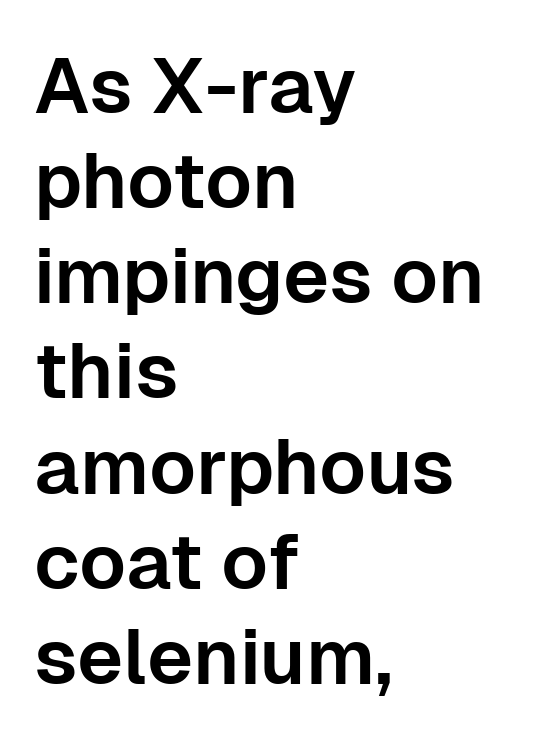
Q: Is the text italic (slanted)? A: No, it is upright.
Q: Is the typeface a serif or a sans-serif typeface? A: Sans-serif.
Q: Is the text underlined? A: No.
Q: How is the paragraph aligned? A: Left-aligned.
Q: Is the spacing between letters normal or unusually wide? A: Normal.
Q: Width (condensed, normal, or wide)? A: Normal.
Q: Stroke contrast? A: Low.
Q: x-height? A: Medium.
Q: Monospaced? A: No.
